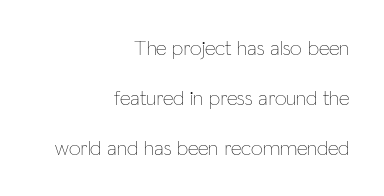
{"italic": "no", "bold": "no", "underline": "no", "align": "right", "line_spacing": "loose", "line_spacing_ratio": 2.38, "letter_spacing": "normal", "letter_spacing_em": 0.0, "glyph_px": 21}
